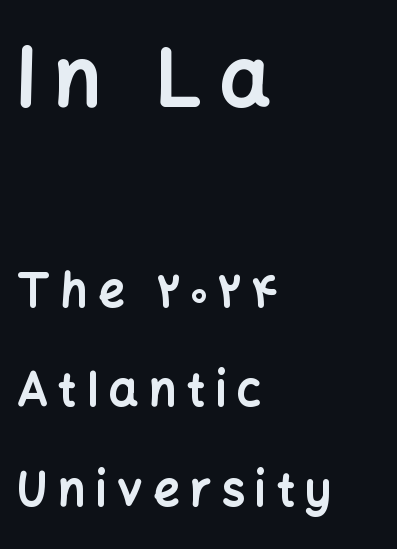
Q: Is the text bold? A: Yes.
Q: Is the text italic (slanted)? A: No, it is upright.
Q: Is the typeface a serif or a sans-serif typeface? A: Sans-serif.
Q: Is the text underlined? A: No.
Q: How is the paragraph aligned? A: Left-aligned.
Q: Is the spacing between letters normal or unusually wide? A: Unusually wide.
Q: Is the spacing between lines tight, normal or loose? A: Loose.
Q: Which block of text is set in a larger size, the first (top) or the second (bottom)? A: The first (top) one.
Q: Width (condensed, normal, or wide)? A: Normal.
Q: Stroke contrast? A: Low.
Q: x-height? A: Medium.
Q: Monospaced? A: No.
